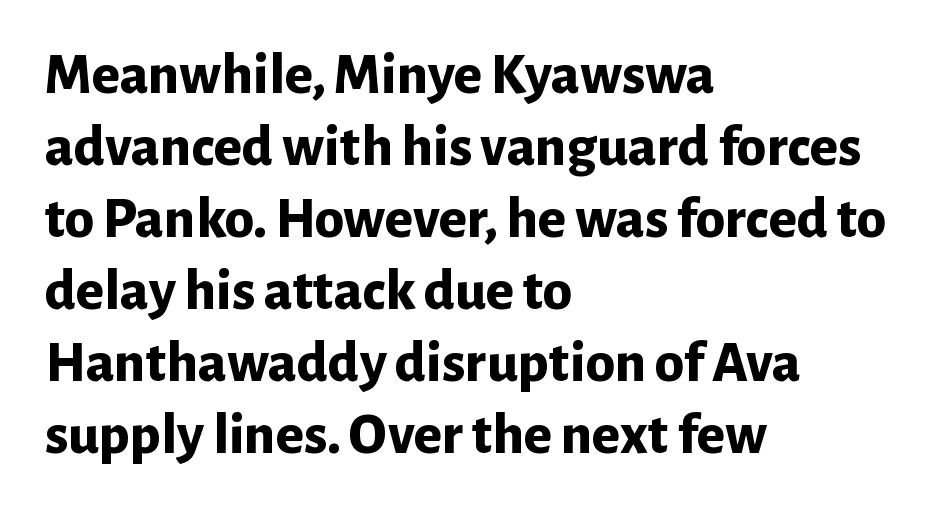
The image shows 59 px bold sans-serif type, upright; set left-aligned, line spacing 1.22x, normal letter spacing, not underlined; low stroke contrast and a medium x-height.
